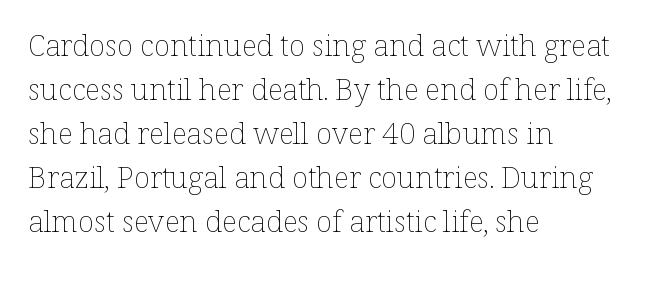
Students, observe: this is what conventionally led text looks like. Bare-footed words on every line. You could not count columns in this text — the font is proportionally spaced. Horizontal alignment here is leftward, the default for most running prose. Short note: letters normally spaced.
